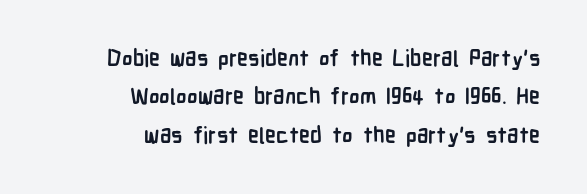
Typeset ragged left — the right edge is the straight one. This is the regular roman posture of the typeface. Anything drawn beneath the words? Only blank space. Bold? Absolutely — the strokes are thick and heavy. How are the letters spaced? Ordinarily, with no added tracking.
